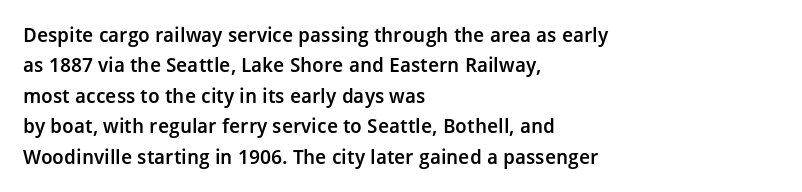
This block has exactly the height ordinary leading produces. Decoration check: the copy has no underline. Firm but not heavy-handed strokes: this text is semibold. Here the glyphs are tracked normally, forming tight word shapes. Style check: upright. Visually the block forms a straight wall on the left and a jagged coastline on the right.
